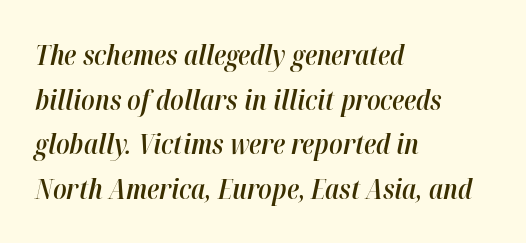
The image shows 28 px semibold, condensed type, italic (leaning right); set left-aligned, normal line spacing (1.59x), normal letter spacing, not underlined; high stroke contrast and a medium x-height.
